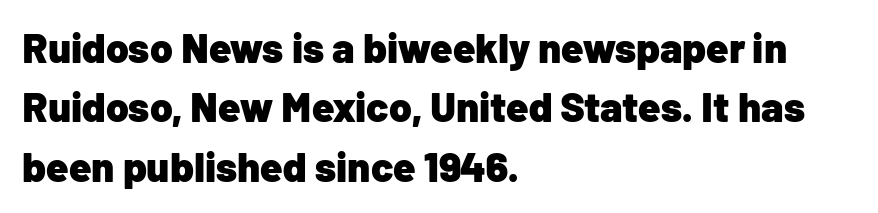
The image shows 41 px heavy sans-serif type, upright; set left-aligned, normal line spacing (1.45x), normal letter spacing, not underlined; low stroke contrast and a medium x-height.
